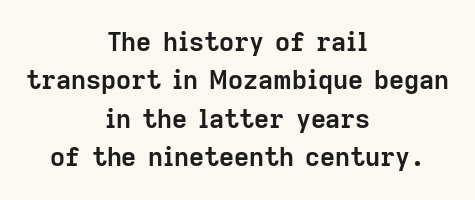
The strip under each line holds only bare page. Nothing unusual about the tracking: characters are spaced as the font intends. If you drew a line through each stem, it would be perfectly vertical. The text block is weighted toward neither margin, spreading evenly from the middle.
